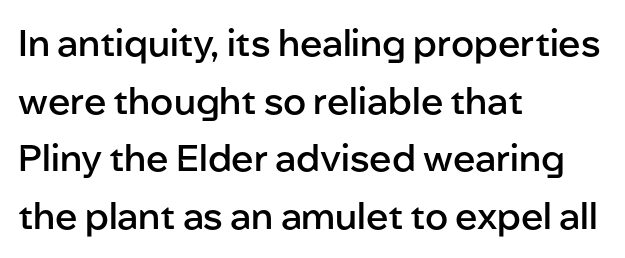
{"serif": "no", "italic": "no", "bold": "semi", "weight": "semibold", "width": "normal", "stroke_contrast": "low", "x_height": "medium", "monospaced": "no", "underline": "no", "align": "left", "line_spacing": "normal", "line_spacing_ratio": 1.56, "letter_spacing": "normal", "letter_spacing_em": 0.0, "glyph_px": 37}
